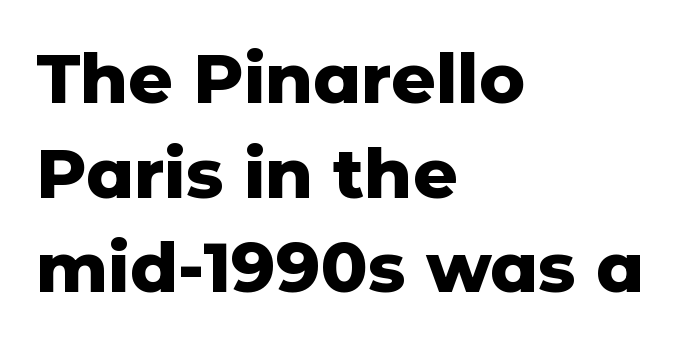
{"serif": "no", "italic": "no", "bold": "yes", "weight": "heavy", "width": "normal", "stroke_contrast": "low", "x_height": "medium", "monospaced": "no", "underline": "no", "align": "left", "line_spacing": "normal", "line_spacing_ratio": 1.37, "letter_spacing": "normal", "letter_spacing_em": 0.0, "glyph_px": 69}
